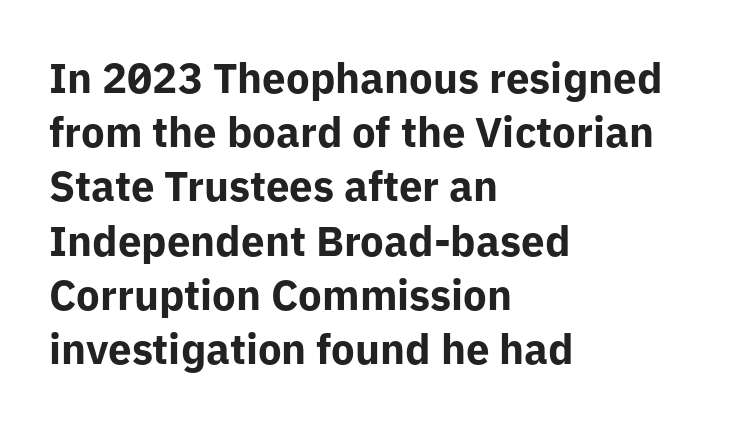
{"serif": "no", "italic": "no", "bold": "yes", "weight": "bold", "width": "normal", "stroke_contrast": "low", "x_height": "medium", "monospaced": "no", "underline": "no", "align": "left", "line_spacing": "normal", "line_spacing_ratio": 1.29, "letter_spacing": "normal", "letter_spacing_em": 0.0, "glyph_px": 42}
